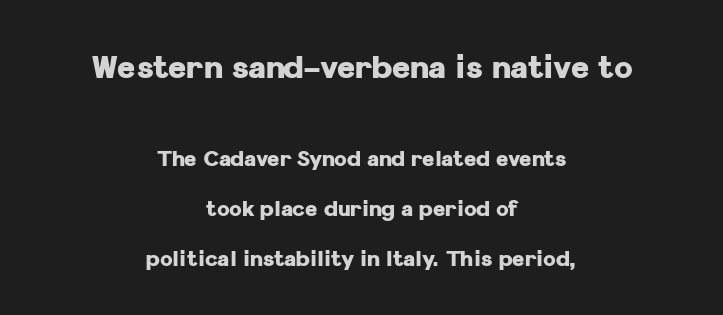
Q: Is the text bold? A: Yes.
Q: Is the text italic (slanted)? A: No, it is upright.
Q: Is the typeface a serif or a sans-serif typeface? A: Sans-serif.
Q: Is the text underlined? A: No.
Q: How is the paragraph aligned? A: Centered.
Q: Is the spacing between letters normal or unusually wide? A: Normal.
Q: Is the spacing between lines tight, normal or loose? A: Loose.
Q: Which block of text is set in a larger size, the first (top) or the second (bottom)? A: The first (top) one.
Q: Width (condensed, normal, or wide)? A: Normal.
Q: Stroke contrast? A: Low.
Q: x-height? A: Medium.
Q: Monospaced? A: No.
